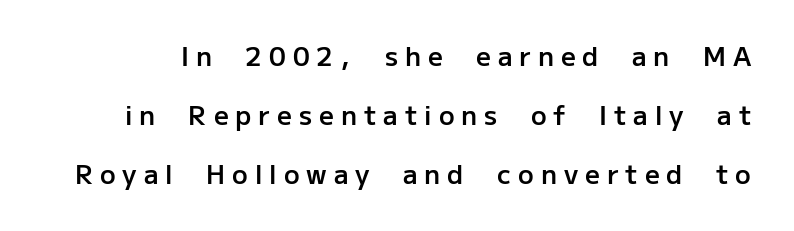
The image shows 26 px text type, upright; set loose line spacing (2.26x), unusually wide letter spacing (+0.27 em), not underlined.
